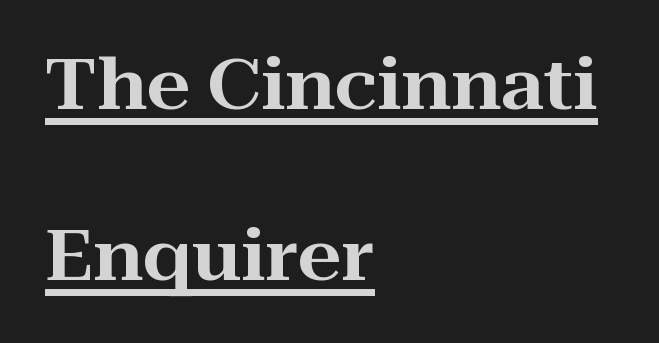
{"serif": "yes", "italic": "no", "width": "wide", "stroke_contrast": "high", "x_height": "medium", "monospaced": "no", "underline": "yes", "align": "left", "line_spacing": "loose", "line_spacing_ratio": 2.48, "letter_spacing": "normal", "letter_spacing_em": 0.0, "glyph_px": 69}
